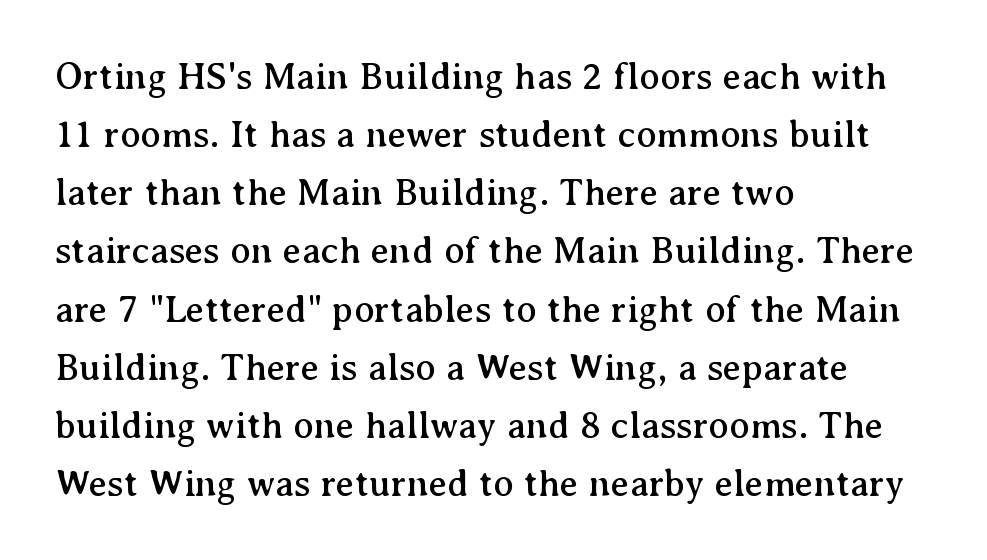
Q: Is the text italic (slanted)? A: No, it is upright.
Q: Is the typeface a serif or a sans-serif typeface? A: Serif.
Q: Is the text underlined? A: No.
Q: How is the paragraph aligned? A: Left-aligned.
Q: Is the spacing between letters normal or unusually wide? A: Normal.
Q: Is the spacing between lines tight, normal or loose? A: Normal.
Q: Width (condensed, normal, or wide)? A: Normal.
Q: Stroke contrast? A: Medium.
Q: x-height? A: Medium.
Q: Monospaced? A: No.
